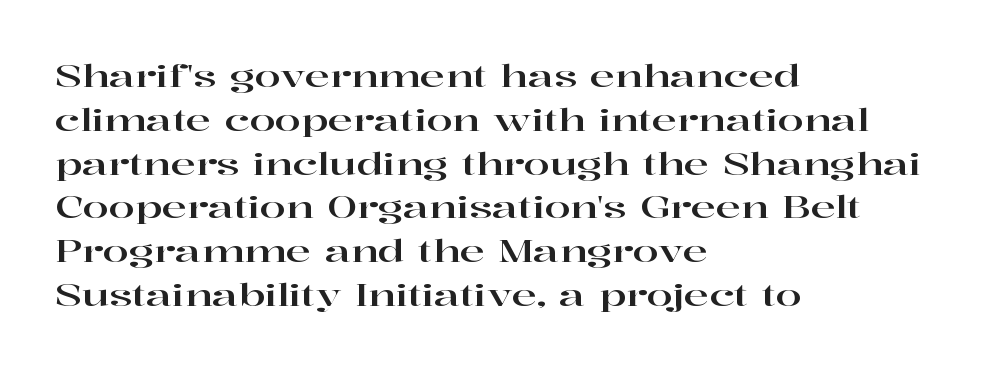
Do the characters align in a grid? No, the font is proportional. Serifs: yes, visible at the terminals of the letterforms. The passage is arranged the way most books set body copy — flush left. The lines sit at an ordinary, default distance from one another. The horizontal fit of the characters is conventional and even. Nope, not italic — everything's standing straight.
